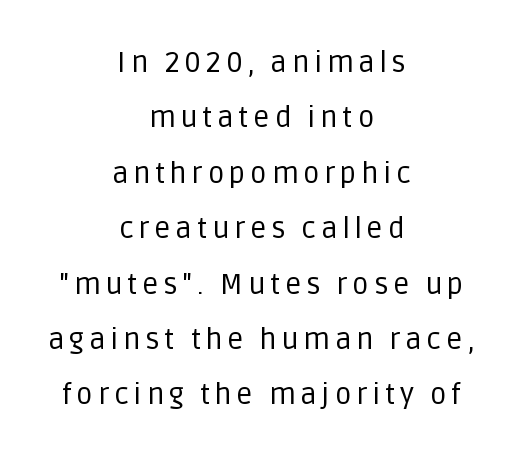
{"serif": "no", "italic": "no", "bold": "no", "weight": "regular", "width": "normal", "stroke_contrast": "low", "x_height": "large", "monospaced": "no", "underline": "no", "align": "center", "line_spacing": "loose", "line_spacing_ratio": 1.91, "glyph_px": 29}
